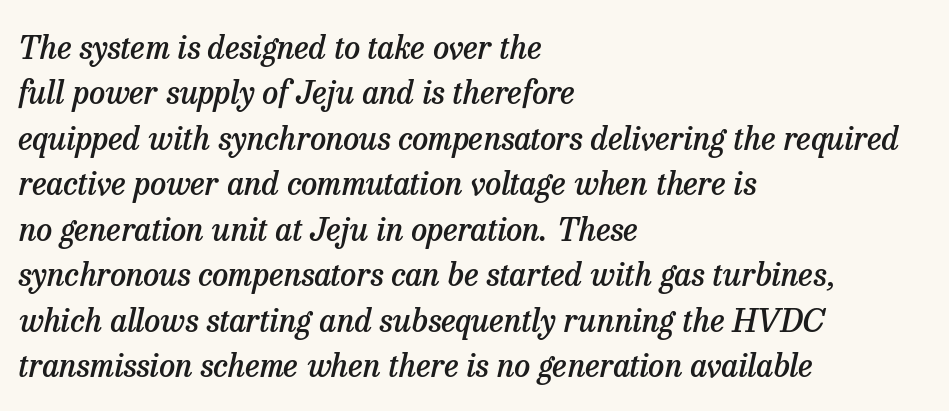
Q: Is the text bold? A: Semi-bold.
Q: Is the text italic (slanted)? A: Yes, it leans right by about 13 degrees.
Q: Is the typeface a serif or a sans-serif typeface? A: Serif.
Q: Is the text underlined? A: No.
Q: How is the paragraph aligned? A: Left-aligned.
Q: Is the spacing between letters normal or unusually wide? A: Normal.
Q: Is the spacing between lines tight, normal or loose? A: Normal.
Q: Width (condensed, normal, or wide)? A: Normal.
Q: Stroke contrast? A: Low.
Q: x-height? A: Medium.
Q: Monospaced? A: No.
